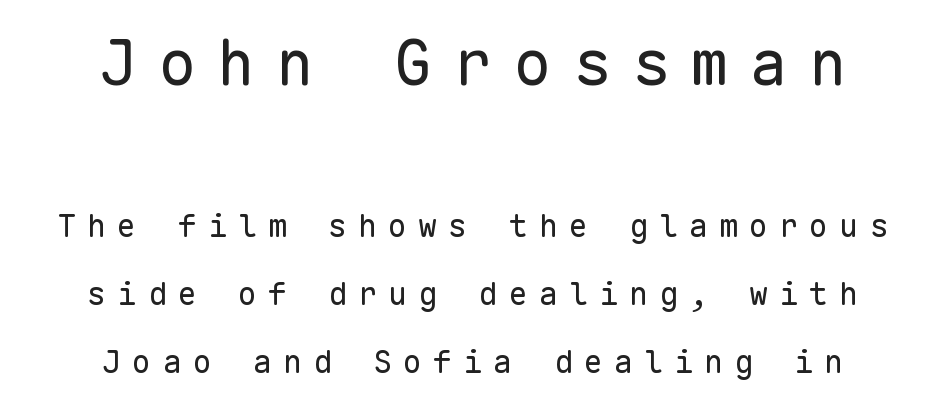
The image shows 63 px regular-weight sans-serif type, upright, monospaced; set centered, loose line spacing (2.12x), unusually wide letter spacing (+0.34 em), not underlined; the first (top) block is 1.97x larger; low stroke contrast and a medium x-height.
